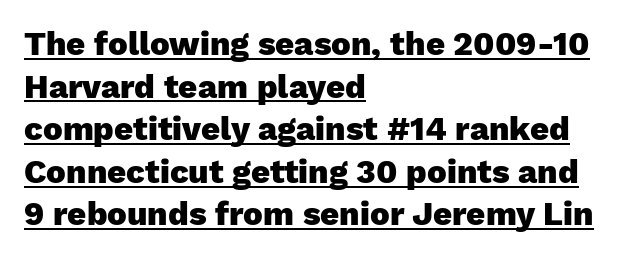
Q: Is the text bold? A: Yes.
Q: Is the text italic (slanted)? A: No, it is upright.
Q: Is the typeface a serif or a sans-serif typeface? A: Sans-serif.
Q: Is the text underlined? A: Yes.
Q: How is the paragraph aligned? A: Left-aligned.
Q: Is the spacing between letters normal or unusually wide? A: Normal.
Q: Is the spacing between lines tight, normal or loose? A: Normal.
Q: Width (condensed, normal, or wide)? A: Normal.
Q: Stroke contrast? A: Low.
Q: x-height? A: Medium.
Q: Monospaced? A: No.
